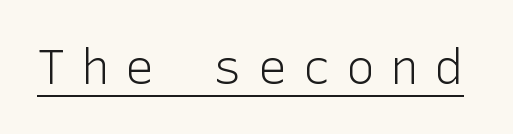
Q: Is the text bold? A: No.
Q: Is the text italic (slanted)? A: No, it is upright.
Q: Is the typeface a serif or a sans-serif typeface? A: Sans-serif.
Q: Is the text underlined? A: Yes.
Q: Is the spacing between letters normal or unusually wide? A: Unusually wide.
Q: Width (condensed, normal, or wide)? A: Normal.
Q: Stroke contrast? A: Low.
Q: x-height? A: Medium.
